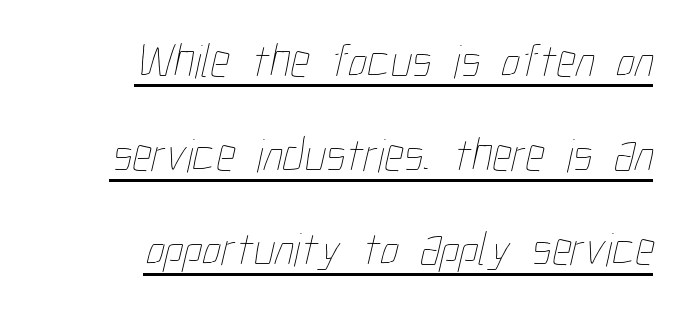
The image shows 48 px thin, condensed type; set right-aligned, loose line spacing (1.96x), normal letter spacing, underlined; low stroke contrast and a medium x-height.
